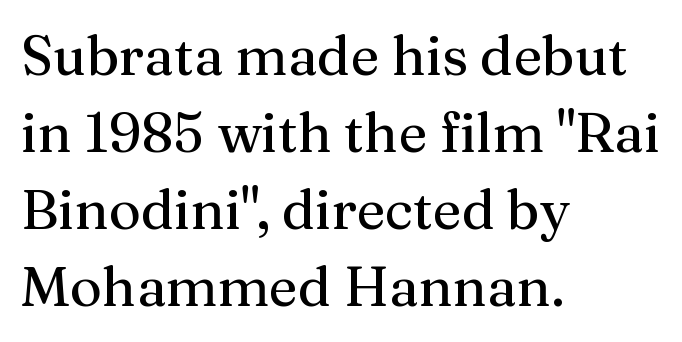
{"serif": "yes", "italic": "no", "width": "normal", "stroke_contrast": "medium", "x_height": "medium", "monospaced": "no", "underline": "no", "align": "left", "line_spacing": "normal", "line_spacing_ratio": 1.4, "letter_spacing": "normal", "letter_spacing_em": 0.0, "glyph_px": 55}
